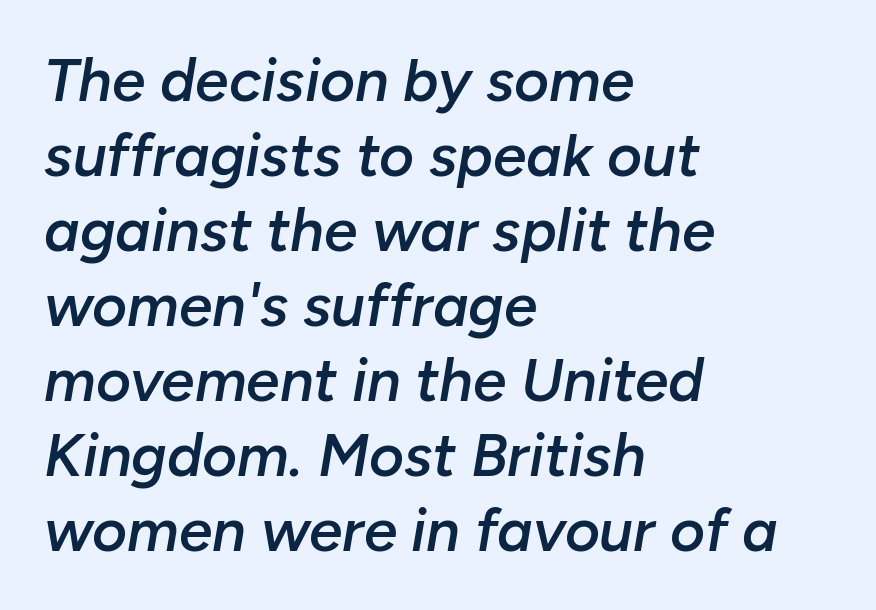
{"italic": "yes", "lean": "right", "slant_degrees": 10, "bold": "semi", "weight": "semibold", "width": "normal", "stroke_contrast": "low", "x_height": "medium", "monospaced": "no", "underline": "no", "align": "left", "line_spacing": "normal", "line_spacing_ratio": 1.25, "letter_spacing": "normal", "letter_spacing_em": 0.0, "glyph_px": 60}
